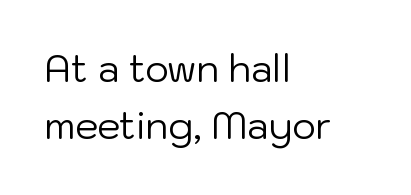
The image shows 37 px regular-weight sans-serif type, upright; set left-aligned, normal line spacing (1.55x), normal letter spacing, not underlined; low stroke contrast and a medium x-height.
